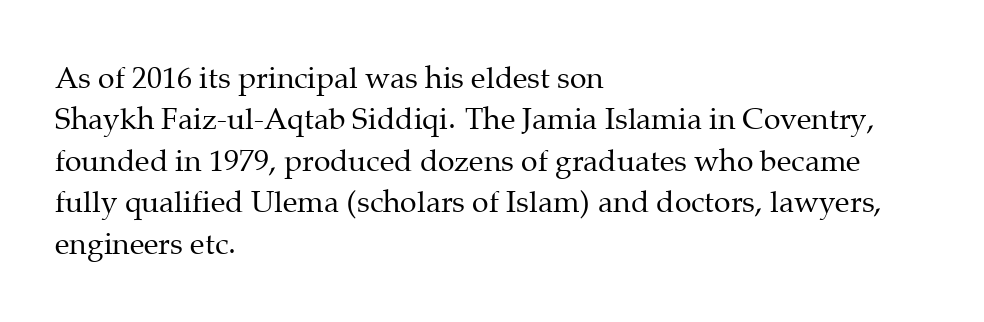
The passage shown is not underscored anywhere. The letters stand straight up with perfectly vertical stems. The setting favours the left margin, as ordinary paragraphs usually do. The letters advance in unequal steps, a hallmark of proportional type.
